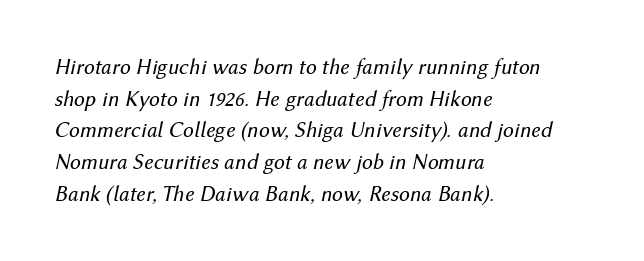
The image shows 22 px text type, italic (leaning right); set left-aligned, normal line spacing (1.44x), normal letter spacing, not underlined.
